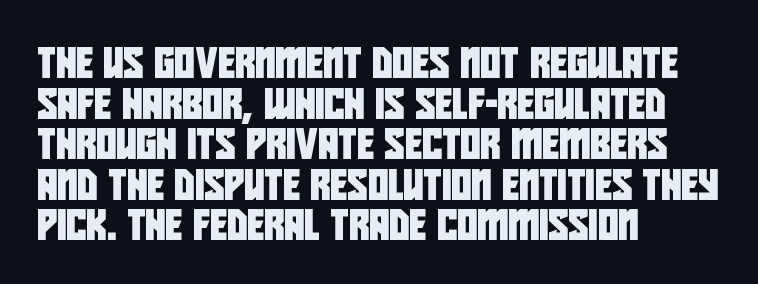
{"serif": "no", "width": "condensed", "stroke_contrast": "low", "x_height": "large", "monospaced": "no", "underline": "no", "align": "left", "line_spacing": "normal", "line_spacing_ratio": 1.31, "letter_spacing": "normal", "letter_spacing_em": 0.0, "glyph_px": 31}
